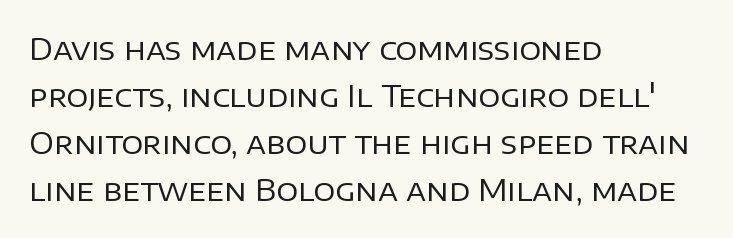
Spacing between characters is what you'd get straight out of the box. You could not count columns in this text — the font is proportionally spaced. Stroke mass is kept to a normal reading level or below. Each line starts at the same left margin while the right side varies. Nothing sits at the stroke ends, so this counts as sans-serif.
